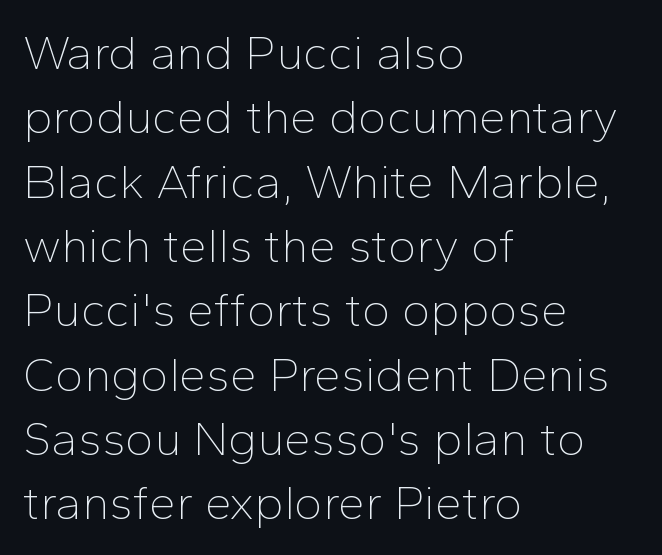
{"serif": "no", "italic": "no", "bold": "no", "weight": "thin", "width": "normal", "stroke_contrast": "low", "x_height": "medium", "monospaced": "no", "underline": "no", "align": "left", "line_spacing": "normal", "line_spacing_ratio": 1.34, "letter_spacing": "normal", "letter_spacing_em": 0.0, "glyph_px": 48}
